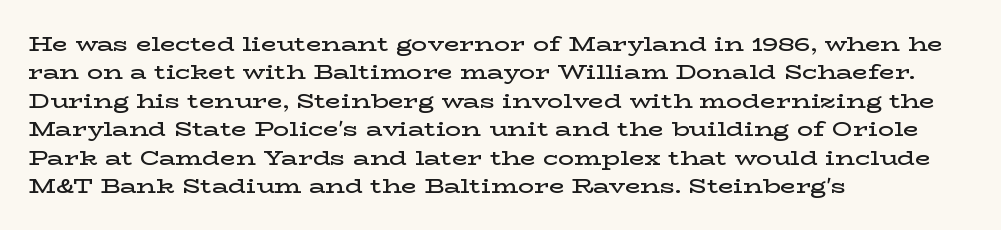
Q: Is the text bold? A: Semi-bold.
Q: Is the text italic (slanted)? A: No, it is upright.
Q: Is the text underlined? A: No.
Q: How is the paragraph aligned? A: Left-aligned.
Q: Is the spacing between letters normal or unusually wide? A: Normal.
Q: Is the spacing between lines tight, normal or loose? A: Normal.
